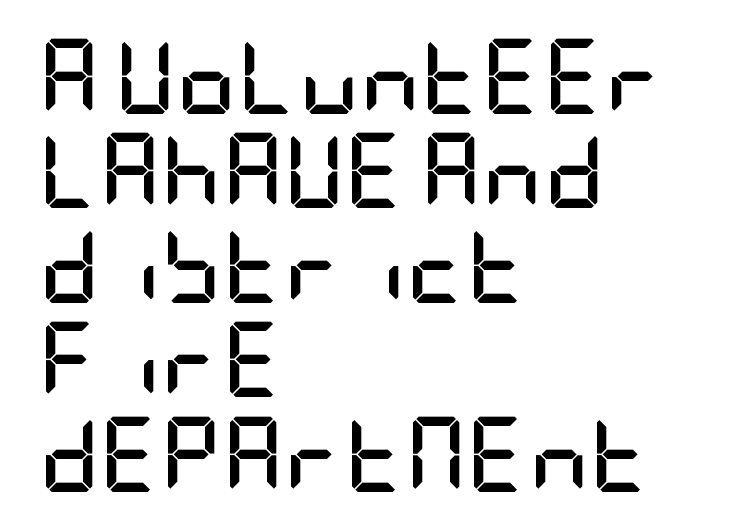
The image shows 75 px semibold, condensed sans-serif type, upright; set left-aligned, normal line spacing (1.26x), normal letter spacing, not underlined; low stroke contrast and a large x-height.
